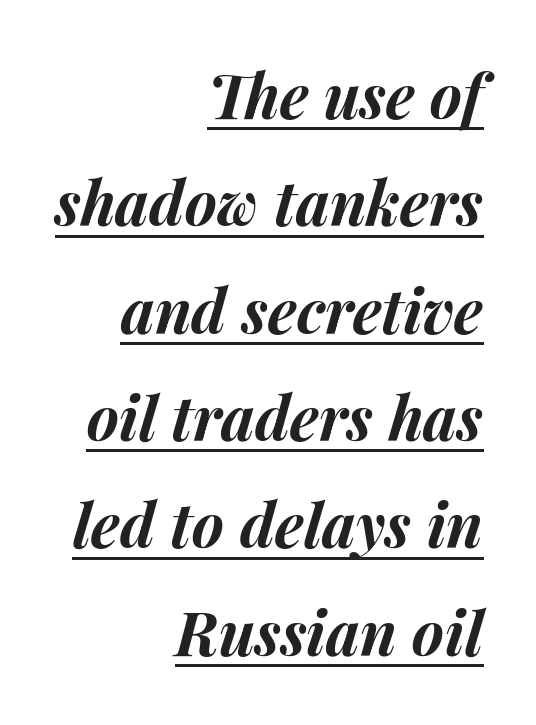
The image shows 61 px bold type, italic (leaning right); set right-aligned, line spacing 1.76x, normal letter spacing, underlined; medium stroke contrast and a medium x-height.
